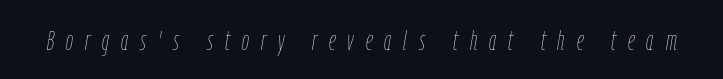
Check under the words: just untouched page. Designer's note — italics engaged. These lines are rendered in a variable-pitch font. The cut favours lightness, reaching ordinary text weight at its darkest. Caption: expanded tracking, letters set apart.
